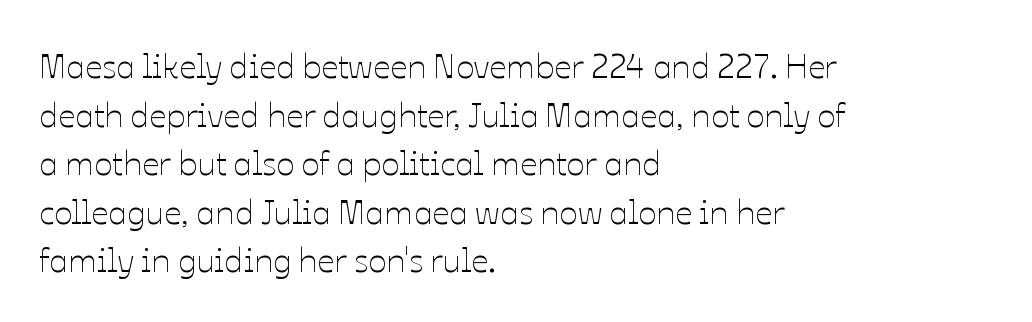
{"italic": "no", "bold": "no", "weight": "thin", "width": "normal", "stroke_contrast": "low", "x_height": "medium", "monospaced": "no", "underline": "no", "align": "left", "line_spacing": "normal", "line_spacing_ratio": 1.43, "letter_spacing": "normal", "letter_spacing_em": 0.0, "glyph_px": 34}
